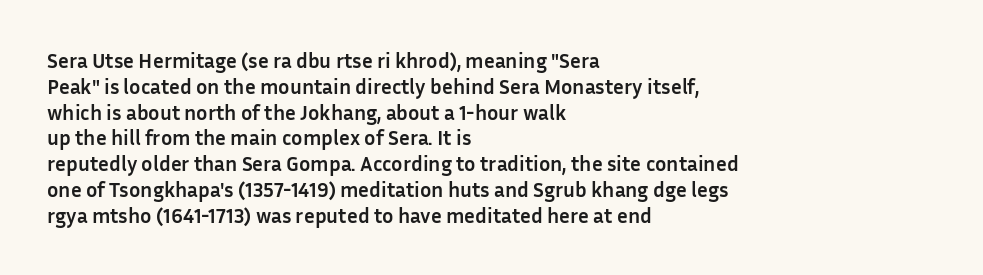
{"italic": "no", "bold": "yes", "underline": "no", "align": "left", "line_spacing_ratio": 1.23, "letter_spacing": "normal", "letter_spacing_em": 0.0, "glyph_px": 21}
